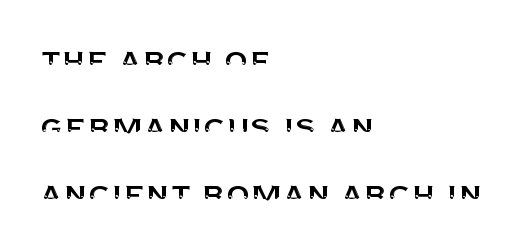
The image shows 38 px sans-serif type, upright; set left-aligned, line spacing 1.76x, normal letter spacing, not underlined; medium stroke contrast and a large x-height.
